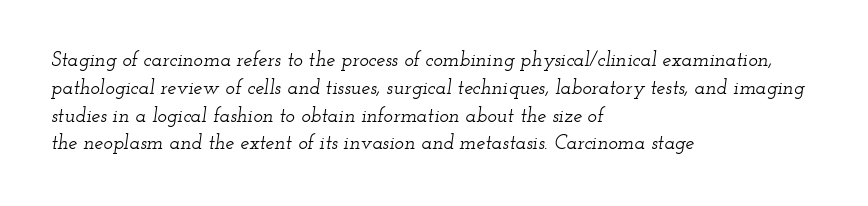
The image shows 20 px text type, italic (leaning right); set left-aligned, normal line spacing (1.39x), normal letter spacing, not underlined.
